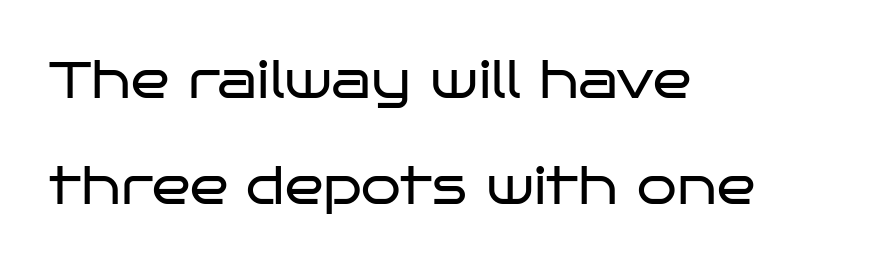
This is the regular roman posture of the typeface. Honestly, the letter spacing is just normal — you wouldn't notice it. The words here are not underlined. The typeface chosen for these lines omits serifs.
